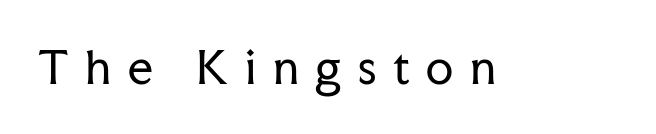
Q: Is the text bold? A: No.
Q: Is the text italic (slanted)? A: No, it is upright.
Q: Is the typeface a serif or a sans-serif typeface? A: Serif.
Q: Is the text underlined? A: No.
Q: Is the spacing between letters normal or unusually wide? A: Unusually wide.
Q: Width (condensed, normal, or wide)? A: Normal.
Q: Stroke contrast? A: Low.
Q: x-height? A: Medium.
Q: Monospaced? A: No.
